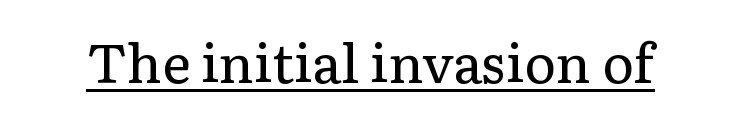
Q: Is the text bold? A: No.
Q: Is the text italic (slanted)? A: No, it is upright.
Q: Is the typeface a serif or a sans-serif typeface? A: Serif.
Q: Is the text underlined? A: Yes.
Q: Is the spacing between letters normal or unusually wide? A: Normal.
Q: Width (condensed, normal, or wide)? A: Normal.
Q: Stroke contrast? A: Low.
Q: x-height? A: Medium.
Q: Monospaced? A: No.
